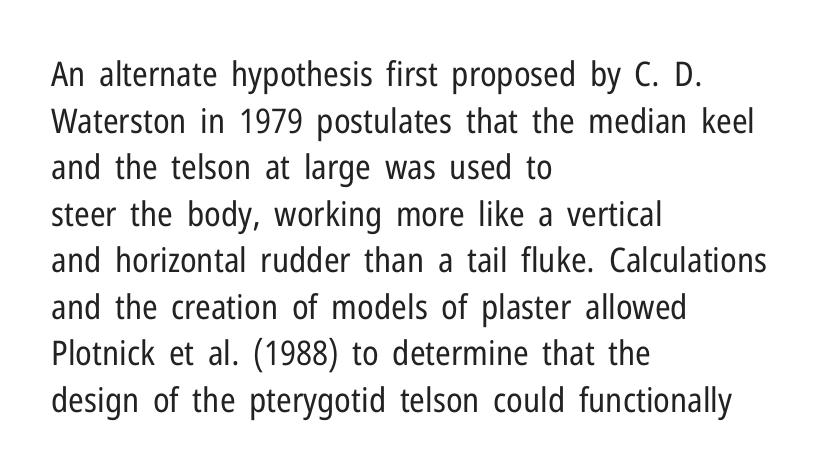
{"serif": "no", "italic": "no", "bold": "no", "weight": "regular", "width": "condensed", "stroke_contrast": "low", "x_height": "medium", "monospaced": "no", "underline": "no", "align": "left", "line_spacing": "normal", "line_spacing_ratio": 1.37, "letter_spacing": "normal", "letter_spacing_em": 0.0, "glyph_px": 34}
